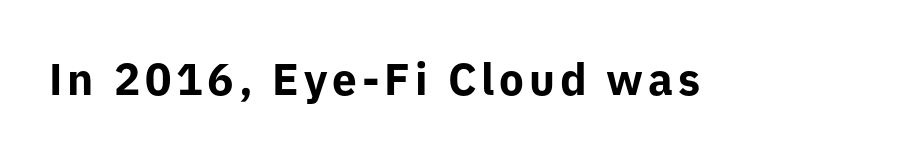
The image shows 44 px bold sans-serif type, upright; set not underlined; low stroke contrast and a medium x-height.
